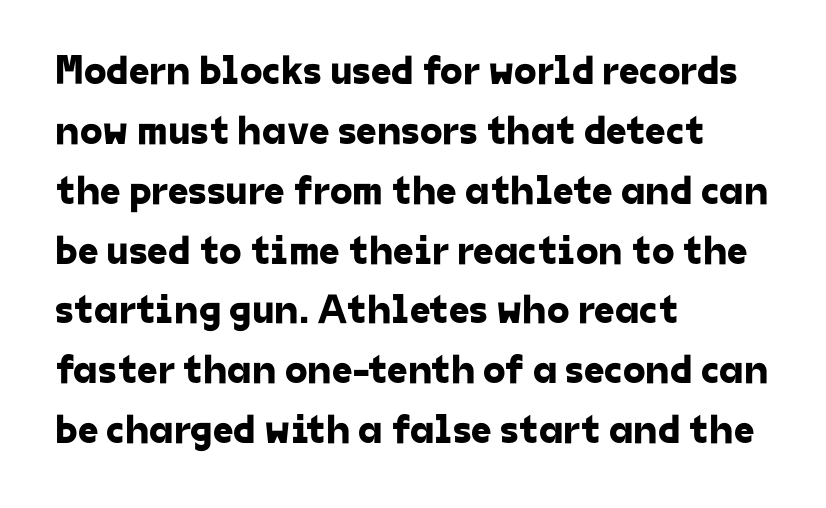
The image shows 41 px sans-serif type; set left-aligned, normal line spacing (1.46x), normal letter spacing, not underlined; low stroke contrast and a medium x-height.
